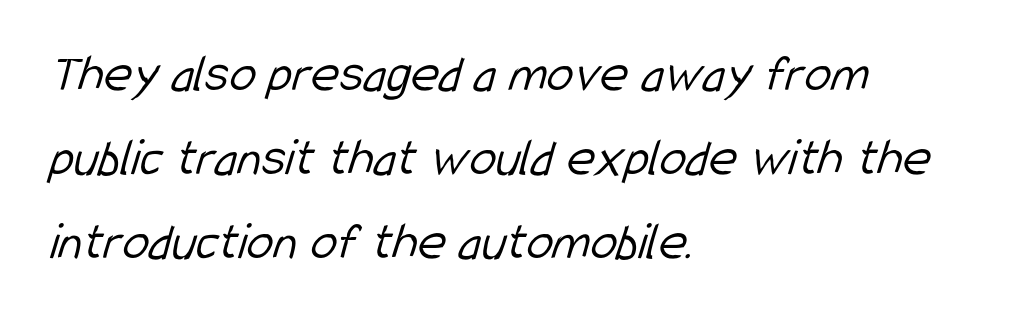
{"serif": "no", "bold": "no", "weight": "light", "width": "condensed", "stroke_contrast": "low", "x_height": "medium", "monospaced": "no", "underline": "no", "align": "left", "line_spacing": "normal", "line_spacing_ratio": 1.56, "letter_spacing": "normal", "letter_spacing_em": 0.0, "glyph_px": 54}
